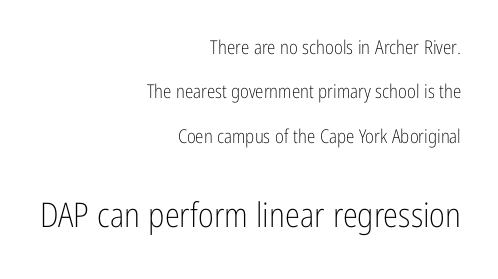
Q: Is the text bold? A: No.
Q: Is the text italic (slanted)? A: No, it is upright.
Q: Is the typeface a serif or a sans-serif typeface? A: Sans-serif.
Q: Is the text underlined? A: No.
Q: How is the paragraph aligned? A: Right-aligned.
Q: Is the spacing between letters normal or unusually wide? A: Normal.
Q: Is the spacing between lines tight, normal or loose? A: Loose.
Q: Which block of text is set in a larger size, the first (top) or the second (bottom)? A: The second (bottom) one.
Q: Width (condensed, normal, or wide)? A: Condensed.
Q: Stroke contrast? A: Low.
Q: x-height? A: Medium.
Q: Monospaced? A: No.
